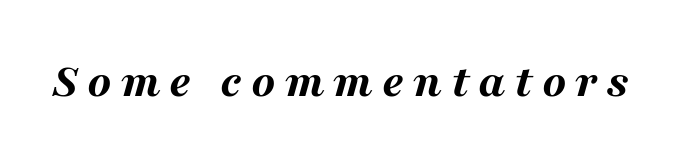
Heft: maximum for text — a bold. Slant detected: the letters are inclined. Is this a fixed-width face? No — the glyphs have proportional, varying widths. Any mark beneath the type? The region is blank.
